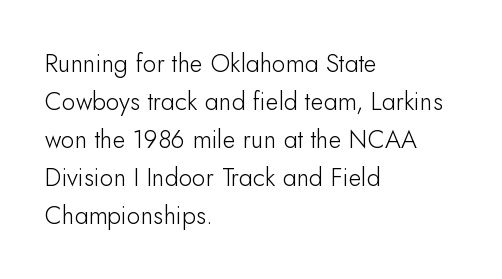
{"italic": "no", "bold": "no", "underline": "no", "align": "left", "line_spacing": "normal", "line_spacing_ratio": 1.52, "letter_spacing": "normal", "letter_spacing_em": 0.0, "glyph_px": 25}
